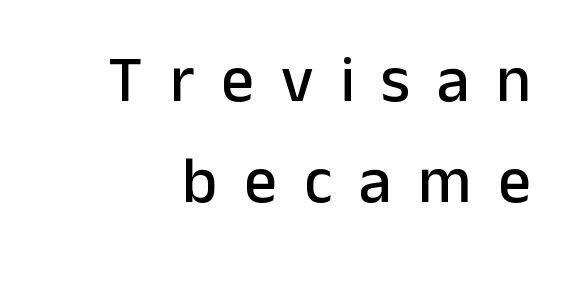
The image shows 65 px sans-serif type, upright; set normal line spacing (1.56x), unusually wide letter spacing (+0.41 em), not underlined; low stroke contrast and a medium x-height.
